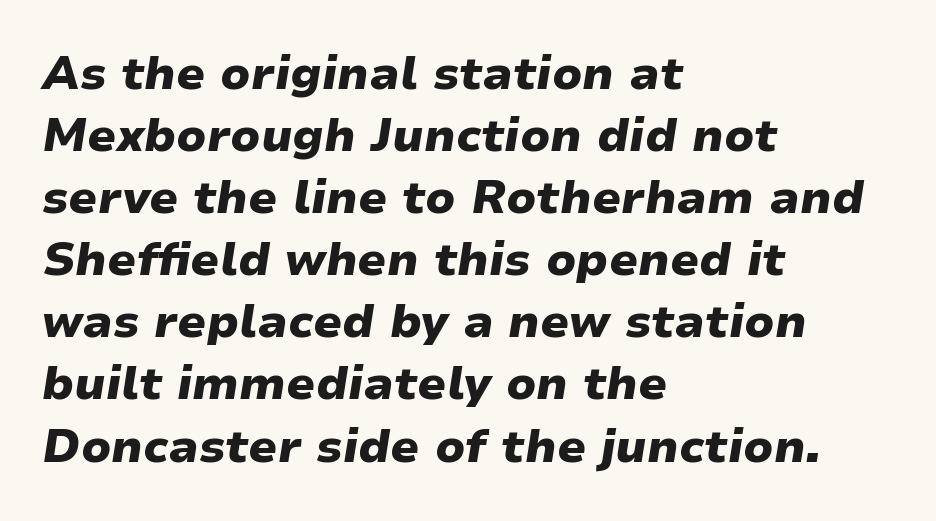
{"italic": "yes", "lean": "right", "slant_degrees": 9, "bold": "yes", "weight": "heavy", "width": "wide", "stroke_contrast": "low", "x_height": "medium", "monospaced": "no", "underline": "no", "align": "left", "line_spacing": "normal", "line_spacing_ratio": 1.35, "letter_spacing": "normal", "letter_spacing_em": 0.0, "glyph_px": 46}
